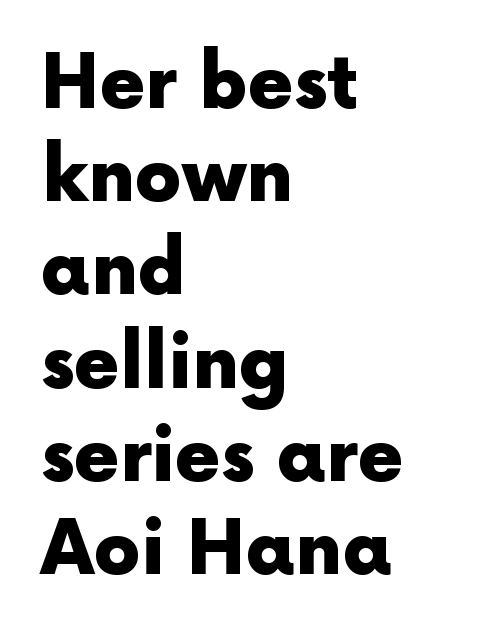
{"serif": "no", "italic": "no", "bold": "yes", "weight": "heavy", "width": "normal", "x_height": "medium", "monospaced": "no", "underline": "no", "align": "left", "line_spacing": "normal", "line_spacing_ratio": 1.26, "letter_spacing": "normal", "letter_spacing_em": 0.0, "glyph_px": 74}
